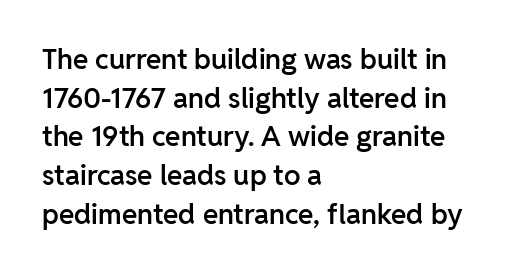
{"serif": "no", "italic": "no", "bold": "semi", "weight": "semibold", "width": "normal", "stroke_contrast": "low", "x_height": "medium", "monospaced": "no", "underline": "no", "align": "left", "line_spacing": "normal", "line_spacing_ratio": 1.38, "letter_spacing": "normal", "letter_spacing_em": 0.0, "glyph_px": 28}
